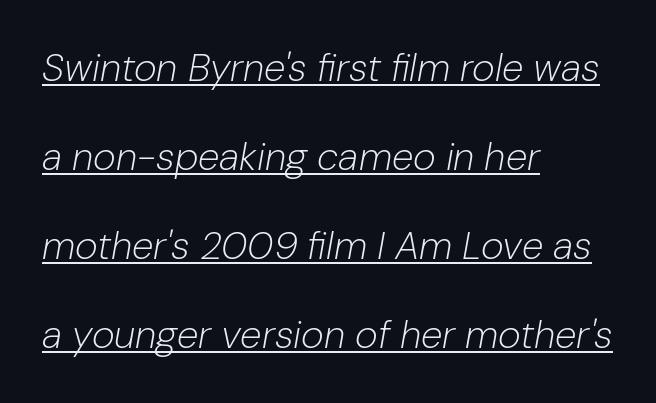
One glance says open: line gaps are wider than usual. The passage shown is typed in a proportional face where columns would drift. Designer's note — italics engaged. The ragged edge is on the right, which tells us the setting is flush left. The letters sit at their default tracking, neither squeezed nor spread.
